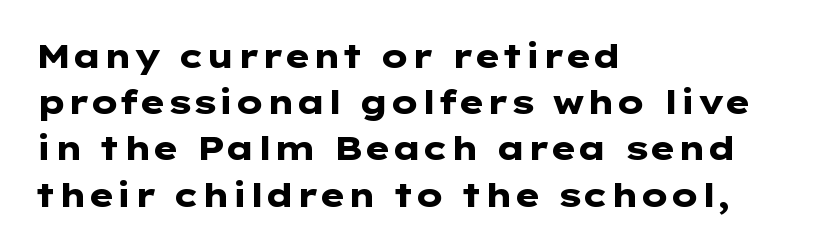
{"serif": "no", "italic": "no", "bold": "yes", "weight": "heavy", "width": "wide", "stroke_contrast": "low", "x_height": "medium", "underline": "no", "align": "left", "line_spacing": "normal", "line_spacing_ratio": 1.4, "letter_spacing": "normal", "letter_spacing_em": 0.0, "glyph_px": 33}
